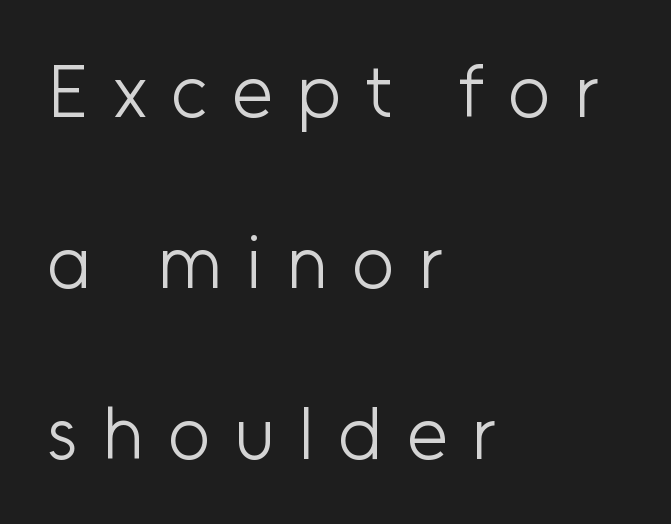
Q: Is the text bold? A: No.
Q: Is the text italic (slanted)? A: No, it is upright.
Q: Is the typeface a serif or a sans-serif typeface? A: Sans-serif.
Q: Is the text underlined? A: No.
Q: How is the paragraph aligned? A: Left-aligned.
Q: Is the spacing between letters normal or unusually wide? A: Unusually wide.
Q: Is the spacing between lines tight, normal or loose? A: Loose.
Q: Width (condensed, normal, or wide)? A: Normal.
Q: Stroke contrast? A: Low.
Q: x-height? A: Medium.
Q: Monospaced? A: No.
